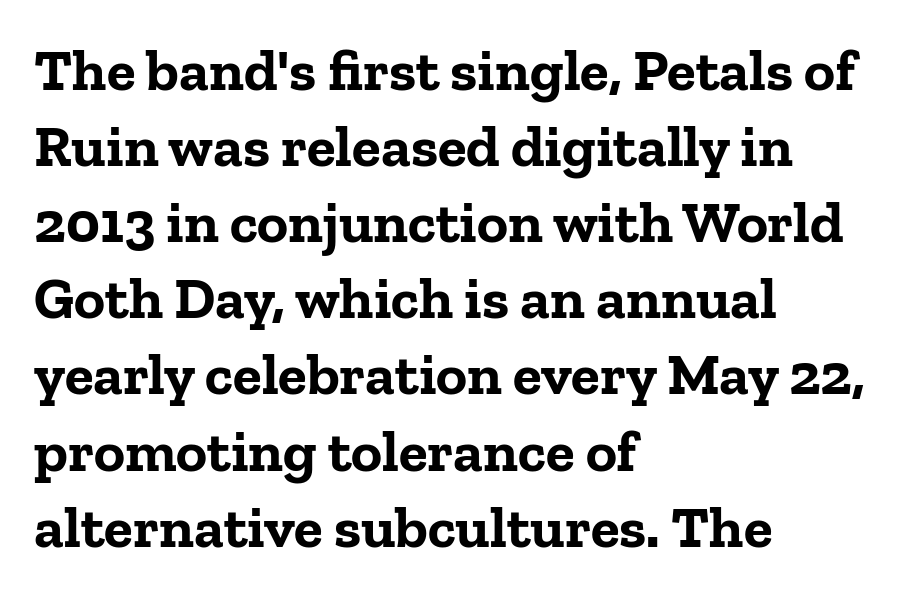
The passage shown is typed in a proportional face where columns would drift. Ascenders rise straight up at ninety degrees. The letterforms sit shoulder to shoulder at normal distance. Compared with typical paragraphs, the rows here are spaced about the same. Clear beneath every line of the passage. These lines are composed in type with serifs.
